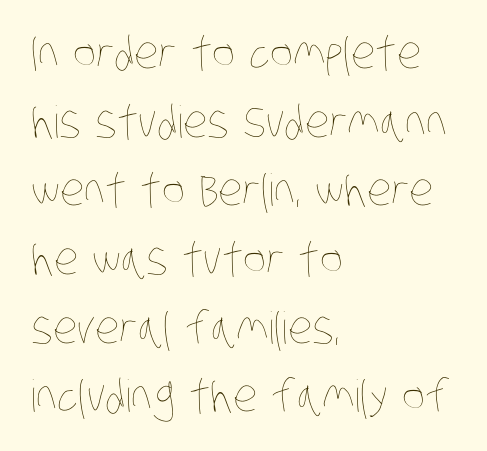
The passage is arranged the way most books set body copy — flush left. Weight: not bold — regular or lighter. This rendering leaves character spacing at its baseline value. Note the varied advance widths — an 'i' is clearly narrower than an 'm'. Has an underline been added? It has not. Evenly set lines give the paragraph a standard silhouette.
